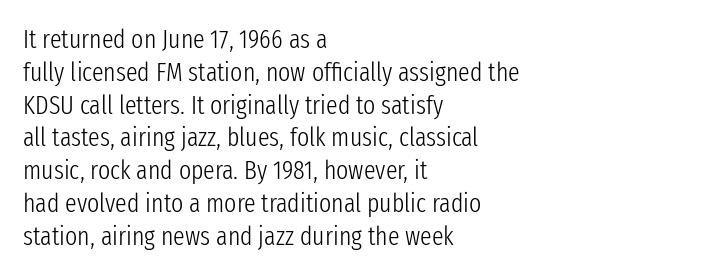
Check the space under the baseline: it is left empty. Posture: upright roman. Is the type heavy? It reads as light-to-regular instead. One-word summary of the alignment: left. The line-height multiplier appears to be the usual default.
